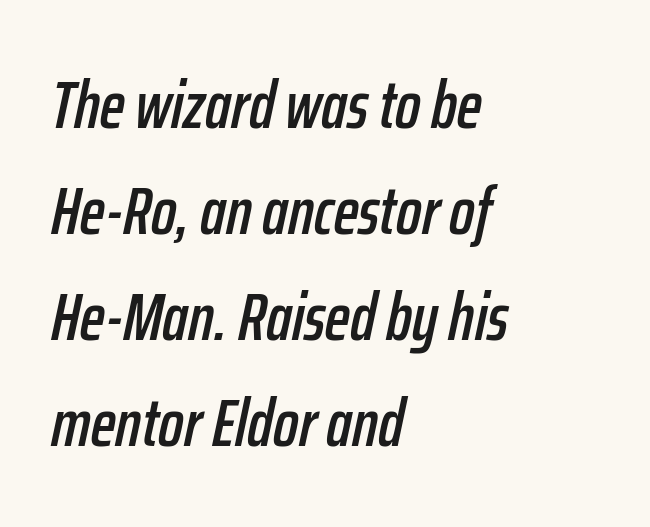
The image shows 67 px condensed type, italic (leaning right); set left-aligned, normal line spacing (1.58x), normal letter spacing, not underlined; low stroke contrast and a medium x-height.
